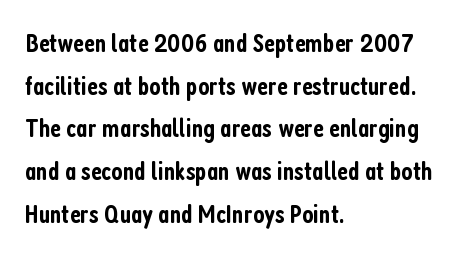
Q: Is the text bold? A: Semi-bold.
Q: Is the text italic (slanted)? A: No, it is upright.
Q: Is the text underlined? A: No.
Q: How is the paragraph aligned? A: Left-aligned.
Q: Is the spacing between letters normal or unusually wide? A: Normal.
Q: Is the spacing between lines tight, normal or loose? A: Normal.
